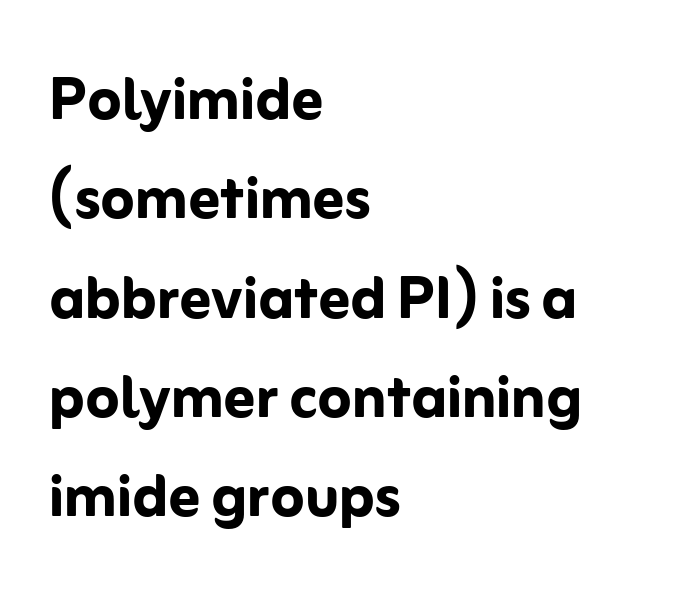
Q: Is the text bold? A: Yes.
Q: Is the text italic (slanted)? A: No, it is upright.
Q: Is the typeface a serif or a sans-serif typeface? A: Sans-serif.
Q: Is the text underlined? A: No.
Q: How is the paragraph aligned? A: Left-aligned.
Q: Is the spacing between letters normal or unusually wide? A: Normal.
Q: Is the spacing between lines tight, normal or loose? A: Normal.
Q: Width (condensed, normal, or wide)? A: Normal.
Q: Stroke contrast? A: Low.
Q: x-height? A: Medium.
Q: Monospaced? A: No.
